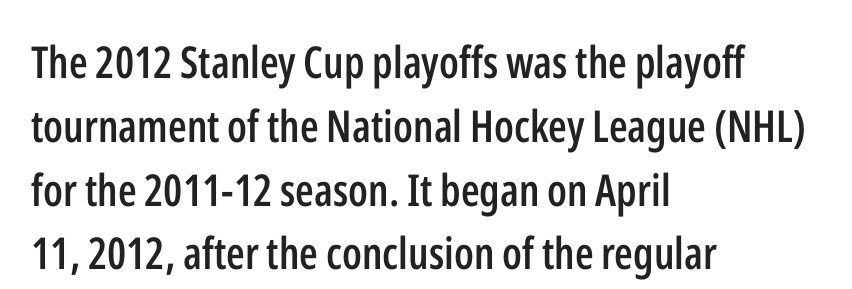
The image shows 44 px semibold, condensed sans-serif type, upright; set left-aligned, normal line spacing (1.45x), normal letter spacing, not underlined; low stroke contrast and a medium x-height.
